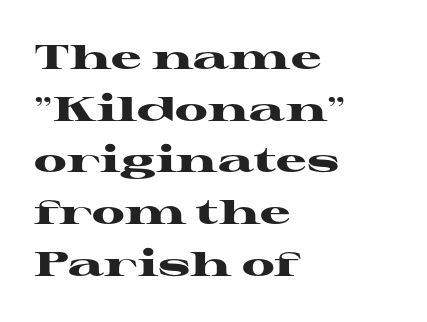
Q: Is the text bold? A: Yes.
Q: Is the text italic (slanted)? A: No, it is upright.
Q: Is the typeface a serif or a sans-serif typeface? A: Serif.
Q: Is the text underlined? A: No.
Q: How is the paragraph aligned? A: Left-aligned.
Q: Is the spacing between letters normal or unusually wide? A: Normal.
Q: Is the spacing between lines tight, normal or loose? A: Normal.
Q: Width (condensed, normal, or wide)? A: Wide.
Q: Stroke contrast? A: High.
Q: x-height? A: Medium.
Q: Monospaced? A: No.
